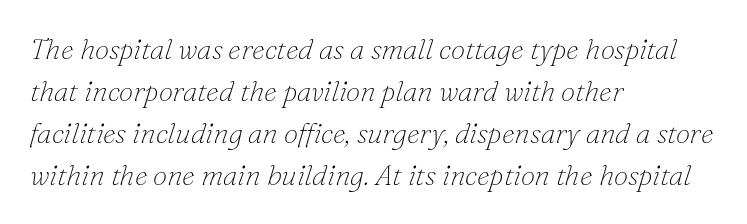
The image shows 29 px thin serif type, italic (leaning right); set left-aligned, normal line spacing (1.45x), normal letter spacing, not underlined; low stroke contrast and a small x-height.
